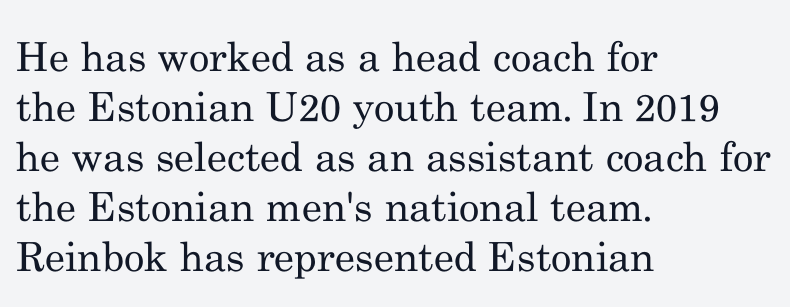
One-word summary of the alignment: left. Does extra space separate the letters? No, they use regular spacing. Bold? No — there's no thickening of the strokes. A typesetter would label this face a serif.
